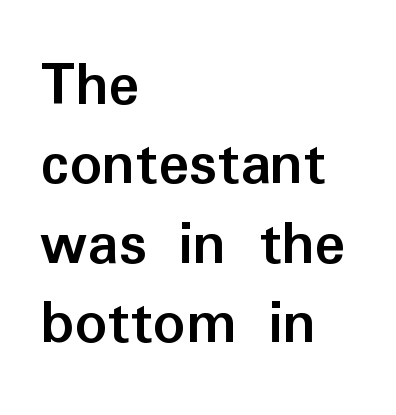
{"serif": "no", "italic": "no", "bold": "yes", "weight": "semibold", "width": "normal", "stroke_contrast": "low", "x_height": "medium", "monospaced": "no", "underline": "no", "align": "left", "line_spacing_ratio": 1.24, "letter_spacing": "normal", "letter_spacing_em": 0.0, "glyph_px": 64}
